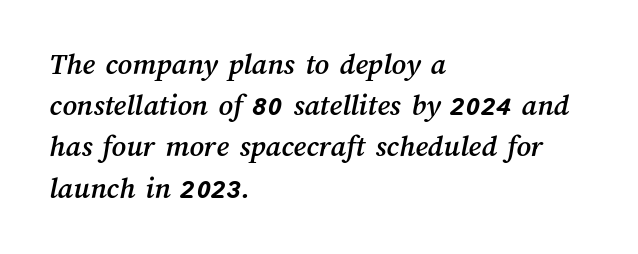
{"width": "normal", "stroke_contrast": "medium", "x_height": "medium", "monospaced": "no", "underline": "no", "align": "left", "line_spacing": "normal", "line_spacing_ratio": 1.33, "letter_spacing": "normal", "letter_spacing_em": 0.0, "glyph_px": 31}
